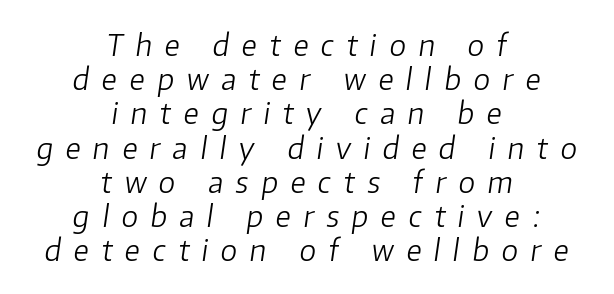
{"italic": "yes", "lean": "right", "slant_degrees": 8, "bold": "no", "weight": "light", "width": "normal", "stroke_contrast": "low", "x_height": "medium", "monospaced": "no", "underline": "no", "align": "center", "line_spacing": "tight", "line_spacing_ratio": 1.14, "letter_spacing": "wide", "letter_spacing_em": 0.42, "glyph_px": 30}
